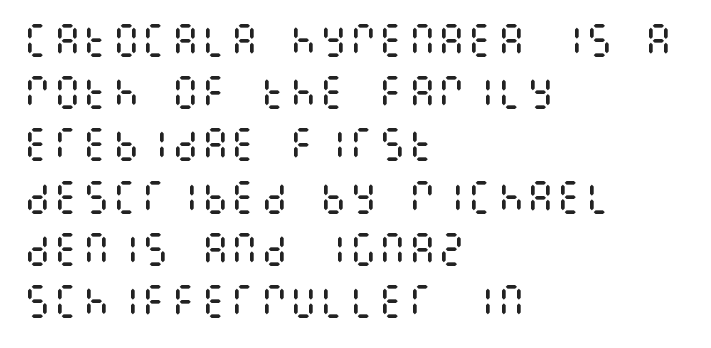
The image shows 37 px regular-weight, condensed type, upright; set left-aligned, normal line spacing (1.41x), normal letter spacing, not underlined; medium stroke contrast and a large x-height.
